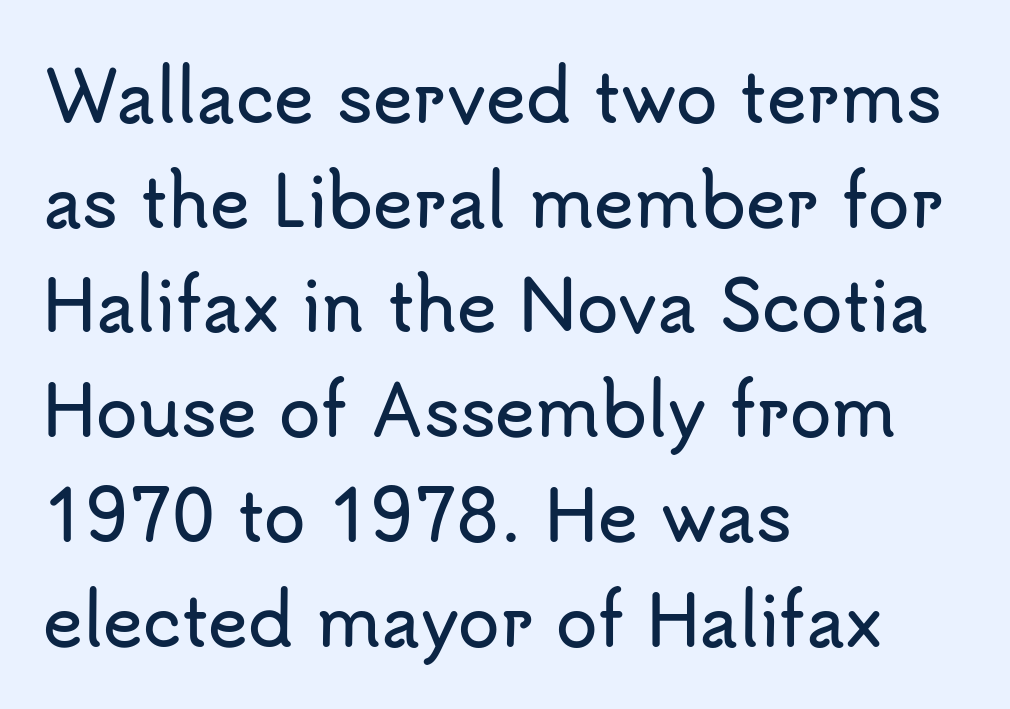
Q: Is the text italic (slanted)? A: No, it is upright.
Q: Is the typeface a serif or a sans-serif typeface? A: Sans-serif.
Q: Is the text underlined? A: No.
Q: How is the paragraph aligned? A: Left-aligned.
Q: Is the spacing between letters normal or unusually wide? A: Normal.
Q: Is the spacing between lines tight, normal or loose? A: Normal.
Q: Width (condensed, normal, or wide)? A: Normal.
Q: Stroke contrast? A: Low.
Q: x-height? A: Small.
Q: Monospaced? A: No.
